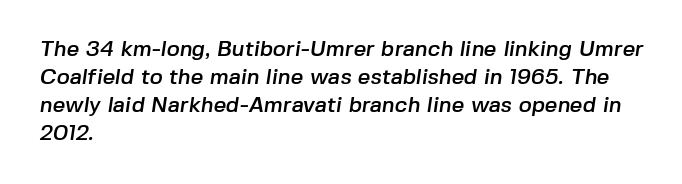
Q: Is the text underlined? A: No.
Q: How is the paragraph aligned? A: Left-aligned.
Q: Is the spacing between letters normal or unusually wide? A: Normal.
Q: Is the spacing between lines tight, normal or loose? A: Normal.
